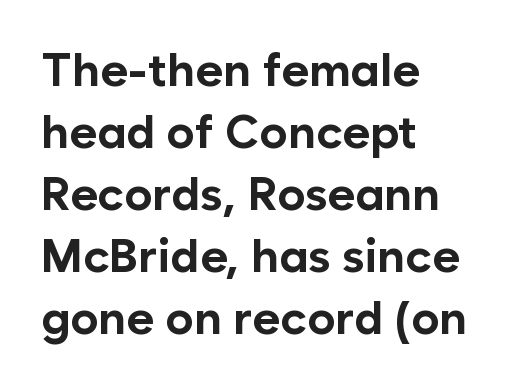
Reading down the block, your eye returns to a fixed left position each line. This is heavy type, rendered in bold. Descender tails drop into unmarked territory. Successive baselines arrive at the customary interval.
